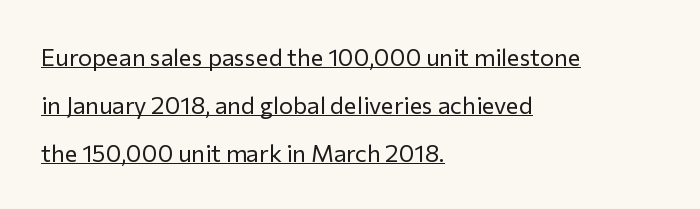
{"italic": "no", "bold": "no", "underline": "yes", "align": "left", "line_spacing": "loose", "line_spacing_ratio": 2.01, "letter_spacing": "normal", "letter_spacing_em": 0.0, "glyph_px": 24}
